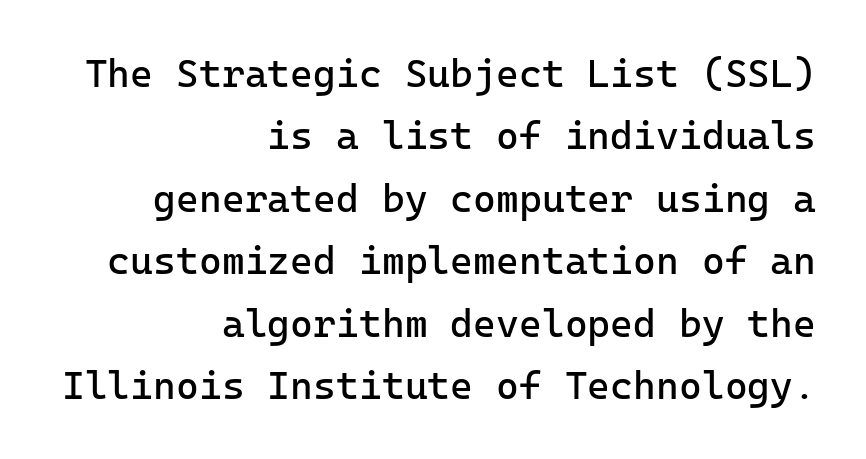
This is sans-serif lettering, the kind often seen on screens and signage. Inter-character spacing is left at the font's built-in metrics. The paragraph has a hard right edge and a soft left edge. Is the type heavy? It reads as light-to-regular instead. Successive baselines arrive at the customary interval. Descenders hang freely into open space.
